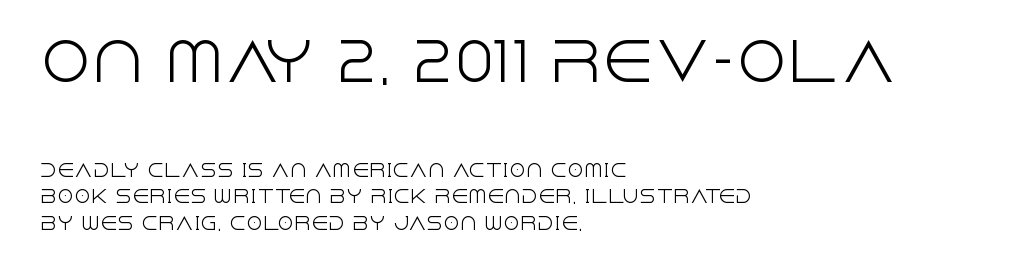
{"serif": "no", "italic": "no", "bold": "no", "weight": "light", "width": "normal", "x_height": "large", "monospaced": "no", "underline": "no", "align": "left", "line_spacing": "normal", "line_spacing_ratio": 1.56, "letter_spacing": "normal", "letter_spacing_em": 0.0, "larger_block": "first", "size_ratio": 3.06, "glyph_px": 52}
